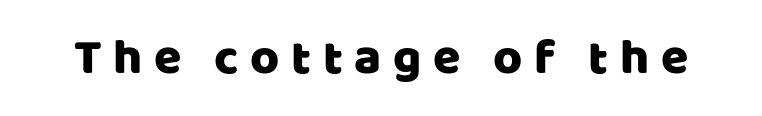
Q: Is the text italic (slanted)? A: No, it is upright.
Q: Is the typeface a serif or a sans-serif typeface? A: Sans-serif.
Q: Is the text underlined? A: No.
Q: Is the spacing between letters normal or unusually wide? A: Unusually wide.
Q: Width (condensed, normal, or wide)? A: Normal.
Q: Stroke contrast? A: Low.
Q: x-height? A: Large.
Q: Monospaced? A: No.
